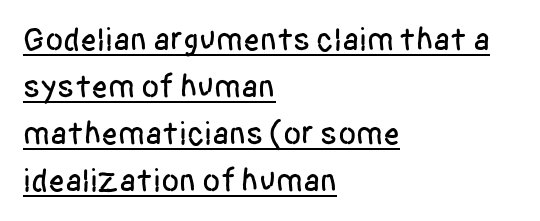
Is the letter spacing exaggerated? No — it looks like the ordinary default. Leading: standard. Honestly, the underline is the first thing you notice here. This sample uses a sans-serif face. This sample has the flowing, uneven cadence of proportional lettering. A roman cut, with each character standing at attention.
